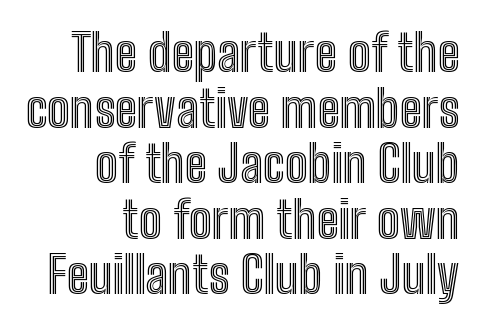
The image shows 51 px condensed type, upright; set right-aligned, tight line spacing (1.09x), normal letter spacing, not underlined; a medium x-height.
